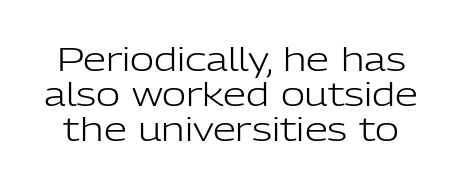
The image shows 33 px light sans-serif type, upright; set tight line spacing (1.06x), normal letter spacing, not underlined; low stroke contrast and a medium x-height.
